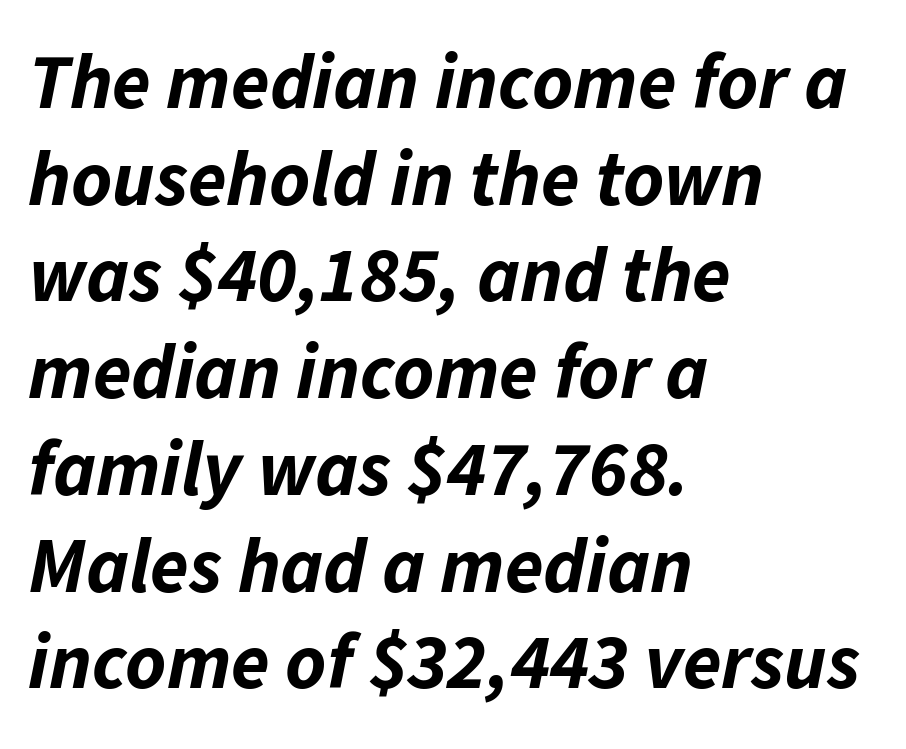
{"italic": "yes", "lean": "right", "slant_degrees": 11, "bold": "yes", "weight": "bold", "width": "normal", "stroke_contrast": "low", "x_height": "medium", "monospaced": "no", "underline": "no", "align": "left", "line_spacing_ratio": 1.24, "letter_spacing": "normal", "letter_spacing_em": 0.0, "glyph_px": 78}
